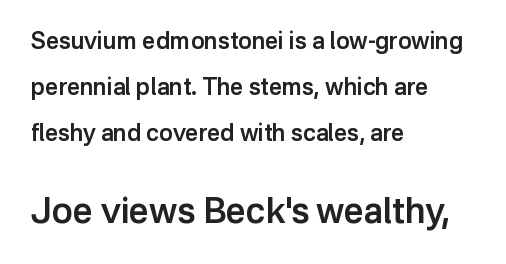
Q: Is the text bold? A: Semi-bold.
Q: Is the text italic (slanted)? A: No, it is upright.
Q: Is the typeface a serif or a sans-serif typeface? A: Sans-serif.
Q: Is the text underlined? A: No.
Q: How is the paragraph aligned? A: Left-aligned.
Q: Is the spacing between letters normal or unusually wide? A: Normal.
Q: Is the spacing between lines tight, normal or loose? A: Loose.
Q: Which block of text is set in a larger size, the first (top) or the second (bottom)? A: The second (bottom) one.
Q: Width (condensed, normal, or wide)? A: Normal.
Q: Stroke contrast? A: Low.
Q: x-height? A: Medium.
Q: Monospaced? A: No.
